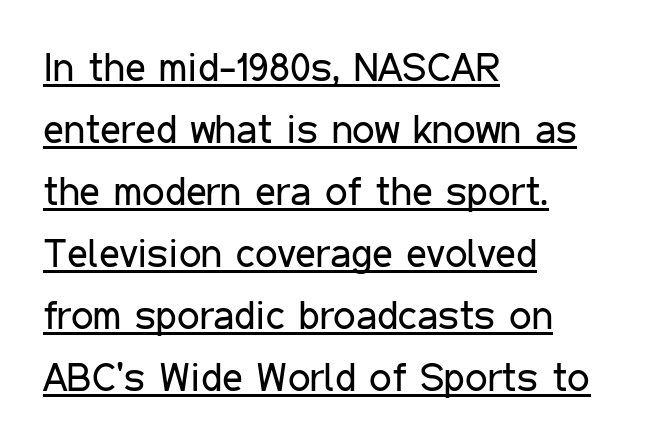
The letters stand straight up with perfectly vertical stems. The typesetter chose a ragged-right arrangement here. The face used here is proportionally spaced, like ordinary book or web type. Counters stay open thanks to moderate or lighter strokes.
